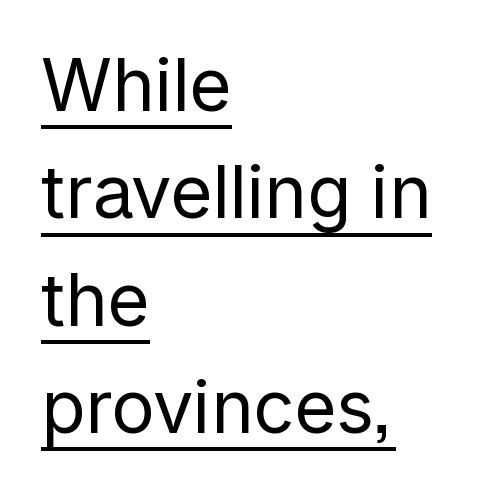
{"serif": "no", "italic": "no", "bold": "no", "weight": "regular", "width": "normal", "stroke_contrast": "low", "x_height": "medium", "monospaced": "no", "underline": "yes", "align": "left", "line_spacing": "normal", "line_spacing_ratio": 1.49, "letter_spacing": "normal", "letter_spacing_em": 0.0, "glyph_px": 72}
